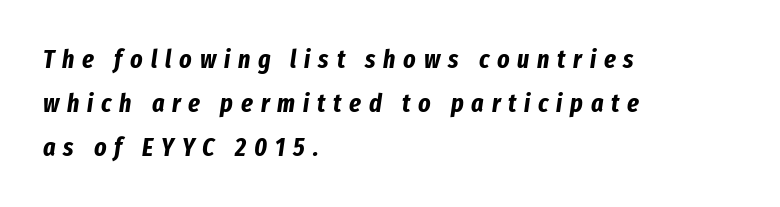
The compositor pushed each line to the left boundary. Does the weight exceed regular? Yes, all the way to bold. The rendering inserts visible extra space after every character. The block of text has a typical density, with ordinary space between rows. Compared with ordinary roman type, these characters are visibly tilted. Descenders hang freely into open space.
